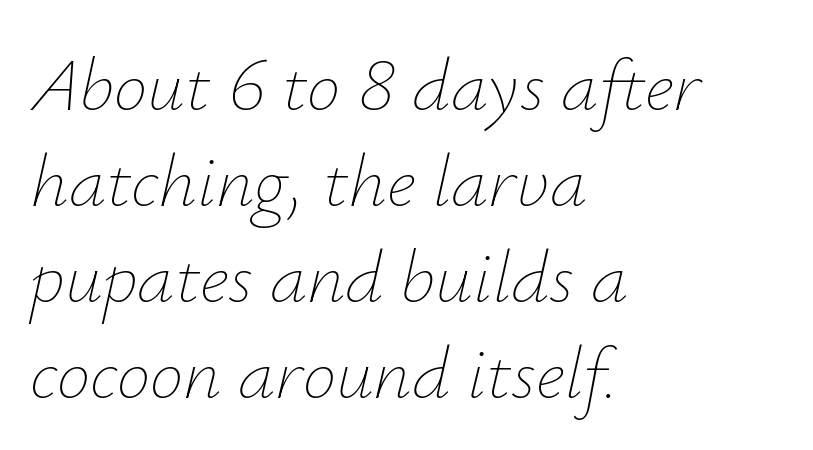
Q: Is the text bold? A: No.
Q: Is the text italic (slanted)? A: Yes, it leans right by about 12 degrees.
Q: Is the text underlined? A: No.
Q: How is the paragraph aligned? A: Left-aligned.
Q: Is the spacing between letters normal or unusually wide? A: Normal.
Q: Is the spacing between lines tight, normal or loose? A: Normal.
Q: Width (condensed, normal, or wide)? A: Normal.
Q: Stroke contrast? A: Low.
Q: x-height? A: Small.
Q: Monospaced? A: No.
